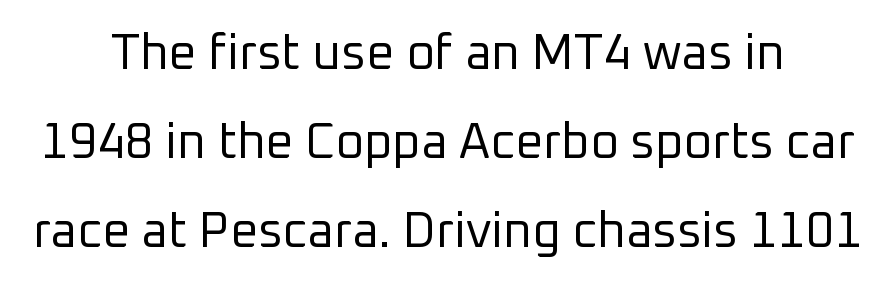
Q: Is the text bold? A: No.
Q: Is the text italic (slanted)? A: No, it is upright.
Q: Is the typeface a serif or a sans-serif typeface? A: Sans-serif.
Q: Is the text underlined? A: No.
Q: How is the paragraph aligned? A: Centered.
Q: Is the spacing between letters normal or unusually wide? A: Normal.
Q: Width (condensed, normal, or wide)? A: Normal.
Q: Stroke contrast? A: Low.
Q: x-height? A: Medium.
Q: Monospaced? A: No.
